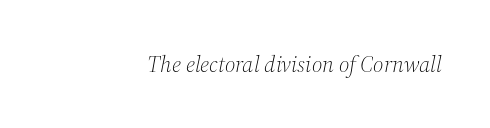
Q: Is the text bold? A: No.
Q: Is the text italic (slanted)? A: Yes, it leans right by about 12 degrees.
Q: Is the text underlined? A: No.
Q: How is the paragraph aligned? A: Right-aligned.
Q: Is the spacing between letters normal or unusually wide? A: Normal.
